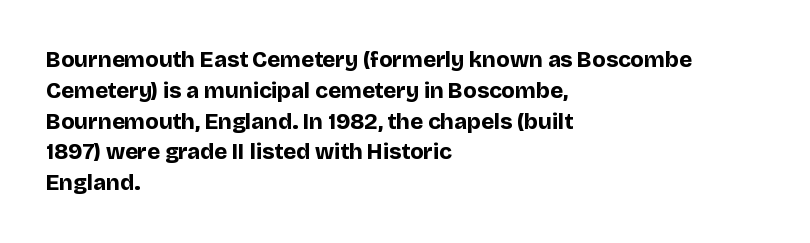
{"italic": "no", "bold": "yes", "underline": "no", "align": "left", "line_spacing": "normal", "line_spacing_ratio": 1.4, "letter_spacing": "normal", "letter_spacing_em": 0.0, "glyph_px": 22}
